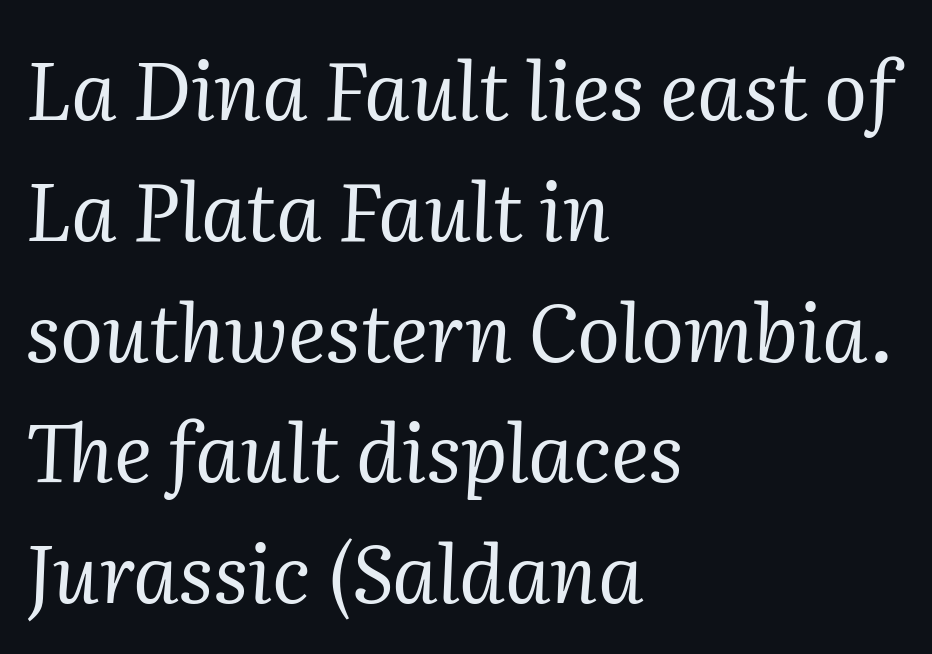
Q: Is the text bold? A: No.
Q: Is the text italic (slanted)? A: Yes, it leans right by about 2 degrees.
Q: Is the typeface a serif or a sans-serif typeface? A: Serif.
Q: Is the text underlined? A: No.
Q: How is the paragraph aligned? A: Left-aligned.
Q: Is the spacing between letters normal or unusually wide? A: Normal.
Q: Is the spacing between lines tight, normal or loose? A: Normal.
Q: Width (condensed, normal, or wide)? A: Normal.
Q: Stroke contrast? A: Medium.
Q: x-height? A: Medium.
Q: Monospaced? A: No.
